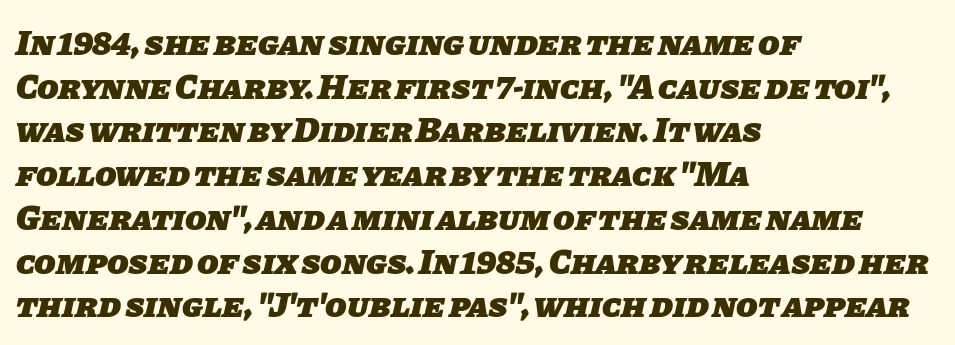
Q: Is the text bold? A: Yes.
Q: Is the typeface a serif or a sans-serif typeface? A: Serif.
Q: Is the text underlined? A: No.
Q: How is the paragraph aligned? A: Left-aligned.
Q: Is the spacing between letters normal or unusually wide? A: Normal.
Q: Is the spacing between lines tight, normal or loose? A: Normal.
Q: Width (condensed, normal, or wide)? A: Normal.
Q: Stroke contrast? A: Low.
Q: x-height? A: Large.
Q: Monospaced? A: No.
